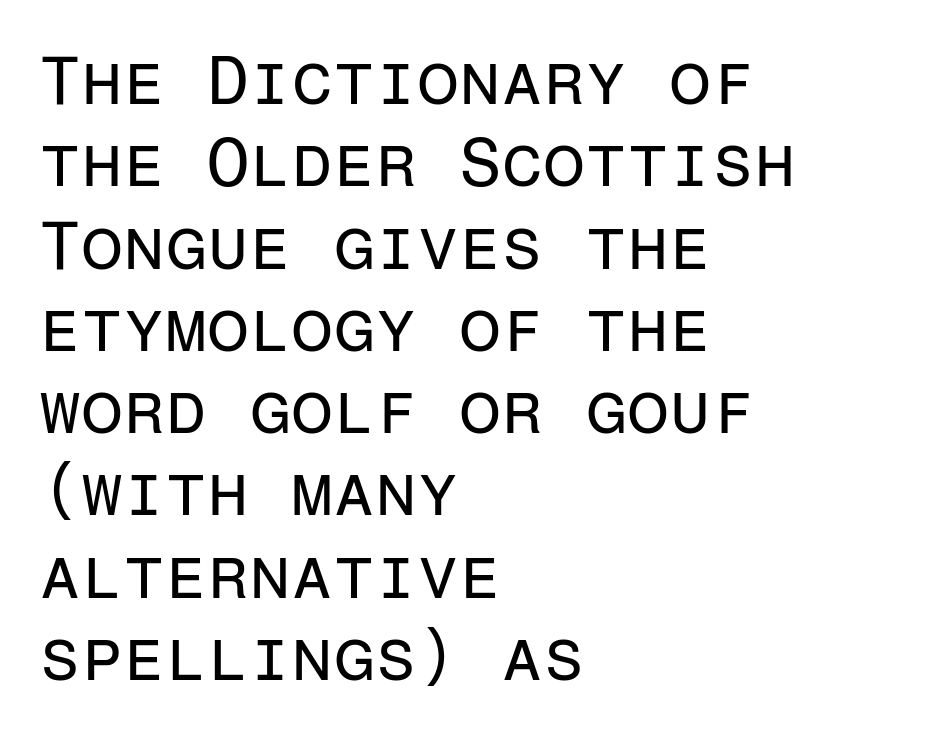
Designer's note — italics off, roman on. The rendering uses typewriter-style spacing with identical character cells. The letterforms sit at book weight or below. Typeset ragged right — the left edge is the straight one. Nope, no serifs anywhere on these letters.
